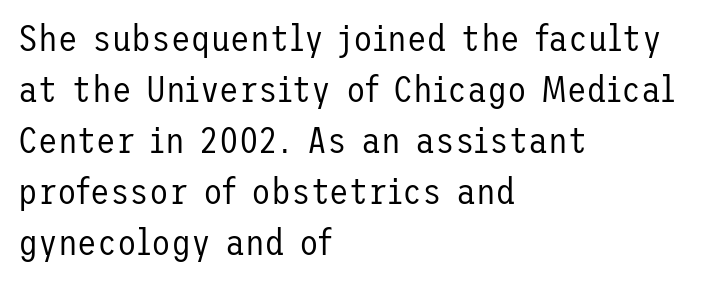
Q: Is the text bold? A: No.
Q: Is the text italic (slanted)? A: No, it is upright.
Q: Is the typeface a serif or a sans-serif typeface? A: Sans-serif.
Q: Is the text underlined? A: No.
Q: How is the paragraph aligned? A: Left-aligned.
Q: Is the spacing between letters normal or unusually wide? A: Normal.
Q: Is the spacing between lines tight, normal or loose? A: Normal.
Q: Width (condensed, normal, or wide)? A: Normal.
Q: Stroke contrast? A: Low.
Q: x-height? A: Medium.
